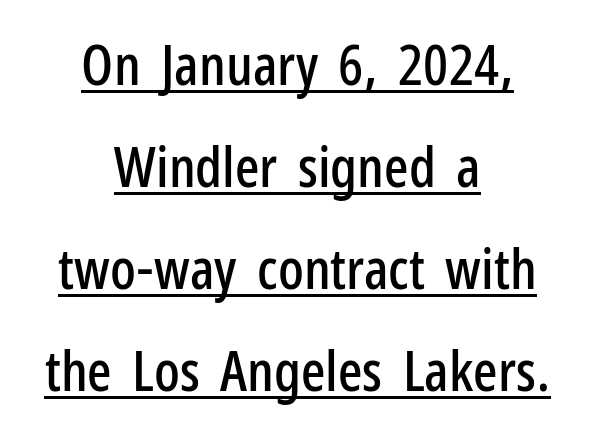
{"serif": "no", "italic": "no", "width": "condensed", "stroke_contrast": "low", "x_height": "medium", "monospaced": "no", "underline": "yes", "align": "center", "line_spacing_ratio": 1.79, "letter_spacing": "normal", "letter_spacing_em": 0.0, "glyph_px": 57}
